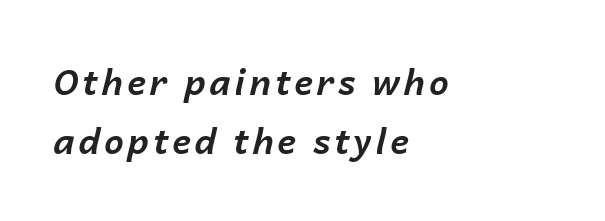
{"italic": "yes", "lean": "right", "slant_degrees": 14, "bold": "yes", "weight": "bold", "width": "normal", "stroke_contrast": "low", "x_height": "medium", "monospaced": "no", "underline": "no", "align": "left", "line_spacing": "normal", "line_spacing_ratio": 1.7, "glyph_px": 35}
